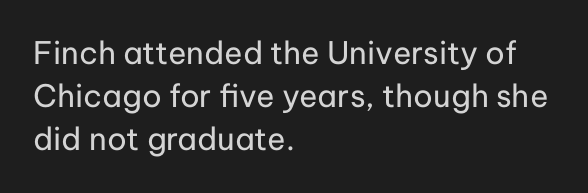
The image shows 31 px regular-weight sans-serif type, upright; set left-aligned, normal line spacing (1.39x), normal letter spacing, not underlined; low stroke contrast and a medium x-height.
